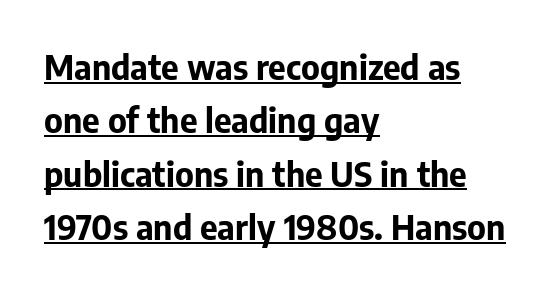
{"serif": "no", "italic": "no", "bold": "yes", "weight": "bold", "width": "normal", "stroke_contrast": "low", "x_height": "medium", "monospaced": "no", "underline": "yes", "align": "left", "line_spacing": "normal", "line_spacing_ratio": 1.57, "letter_spacing": "normal", "letter_spacing_em": 0.0, "glyph_px": 34}
